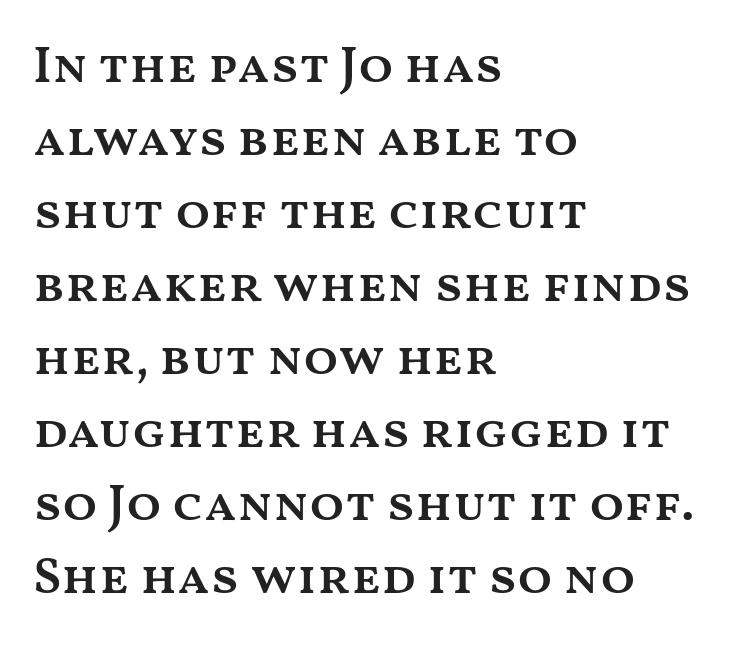
{"italic": "no", "bold": "semi", "weight": "semibold", "width": "wide", "stroke_contrast": "medium", "x_height": "medium", "monospaced": "no", "underline": "no", "align": "left", "line_spacing": "normal", "line_spacing_ratio": 1.43, "letter_spacing": "normal", "letter_spacing_em": 0.0, "glyph_px": 51}
